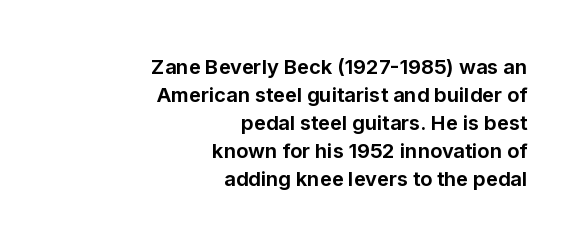
Nobody drew a line under any word here. Short and long lines alike share a common ending point at right. The passage shown stacks its lines at a standard gap. The horizontal fit of the characters is conventional and even. What weight is shown? A full bold with thick strokes.
